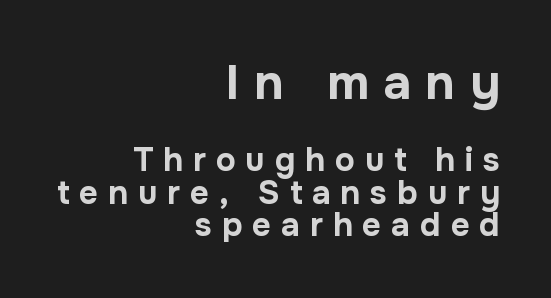
Is the letter spacing exaggerated? Yes — the characters are pushed far apart. The rendering uses natural spacing where letterforms have individual widths. Type size steps down from the first block to the second. This rendering uses right alignment, leaving the left contour irregular. If you measured baseline to baseline, you'd find a short distance.
